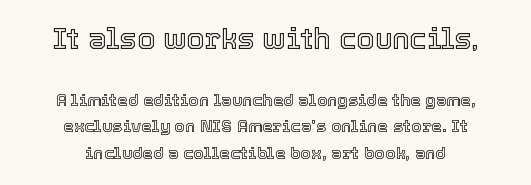
Q: Is the text italic (slanted)? A: No, it is upright.
Q: Is the text underlined? A: No.
Q: How is the paragraph aligned? A: Centered.
Q: Is the spacing between letters normal or unusually wide? A: Normal.
Q: Is the spacing between lines tight, normal or loose? A: Normal.
Q: Which block of text is set in a larger size, the first (top) or the second (bottom)? A: The first (top) one.
Q: Width (condensed, normal, or wide)? A: Normal.
Q: x-height? A: Medium.
Q: Monospaced? A: No.
